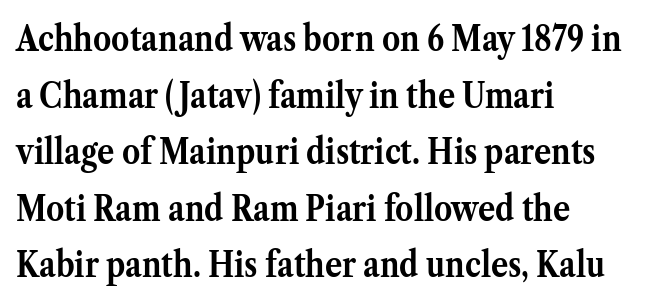
The glyphs are unaccompanied by any horizontal stroke below them. I'd describe the lettering as bold — thick and assertive. No extra tracking has been applied to these lines. Horizontal bands of white between lines are of average thickness. Ordinary non-slanted type is in use. Stroke terminals: seriffed.
